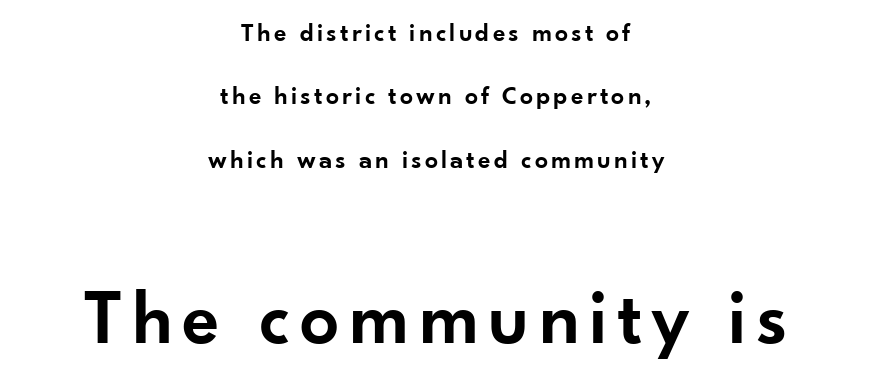
{"serif": "no", "italic": "no", "bold": "semi", "weight": "semibold", "width": "normal", "stroke_contrast": "low", "x_height": "small", "monospaced": "no", "underline": "no", "align": "center", "line_spacing": "loose", "line_spacing_ratio": 2.44, "larger_block": "second", "size_ratio": 3.0, "glyph_px": 78}
